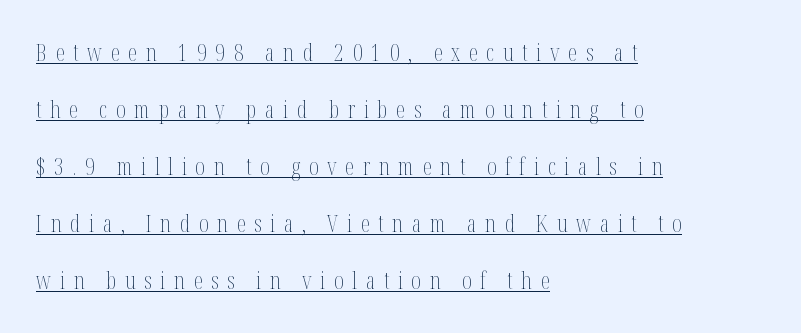
Q: Is the text bold? A: No.
Q: Is the text italic (slanted)? A: No, it is upright.
Q: Is the text underlined? A: Yes.
Q: How is the paragraph aligned? A: Left-aligned.
Q: Is the spacing between letters normal or unusually wide? A: Unusually wide.
Q: Is the spacing between lines tight, normal or loose? A: Loose.
